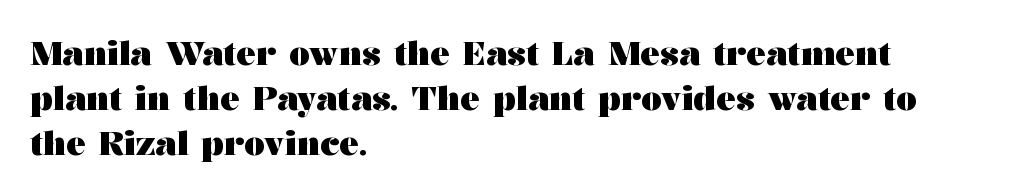
The image shows 33 px heavy, wide serif type, upright; set left-aligned, normal line spacing (1.36x), normal letter spacing, not underlined; medium stroke contrast and a medium x-height.
